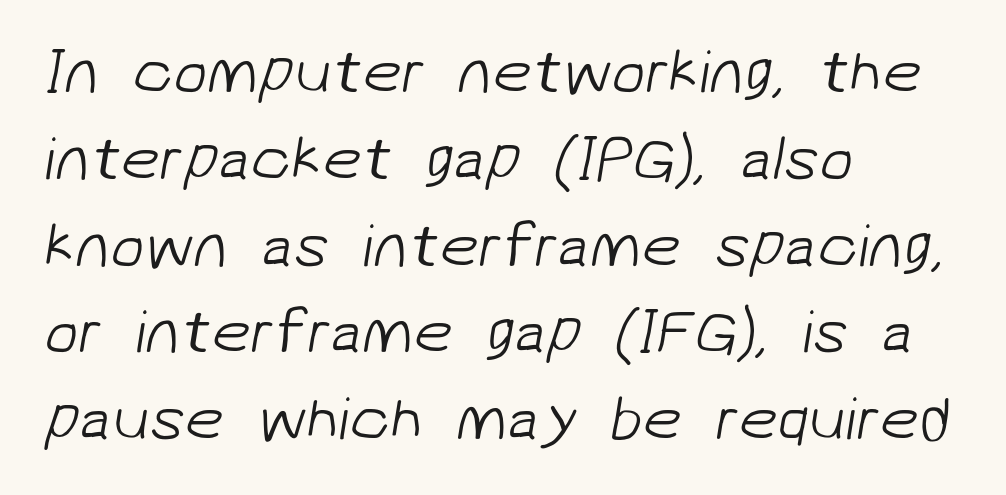
Casual observation: everything's shoved over to the left. Each new line begins a customary step beneath the previous one. The letterforms sit at book weight or below. The space directly below the letters is spotless. The face used here is a sans, in the tradition of grotesques and geometrics.
